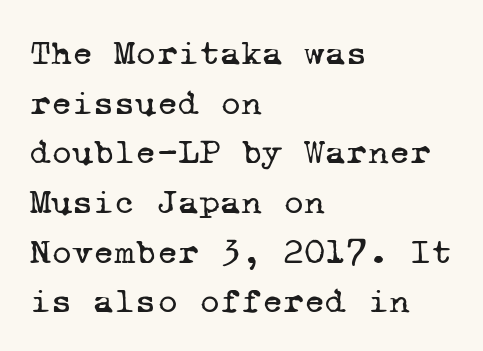
The image shows 36 px regular-weight serif type, monospaced; set left-aligned, normal line spacing (1.38x), normal letter spacing, not underlined; low stroke contrast and a medium x-height.
